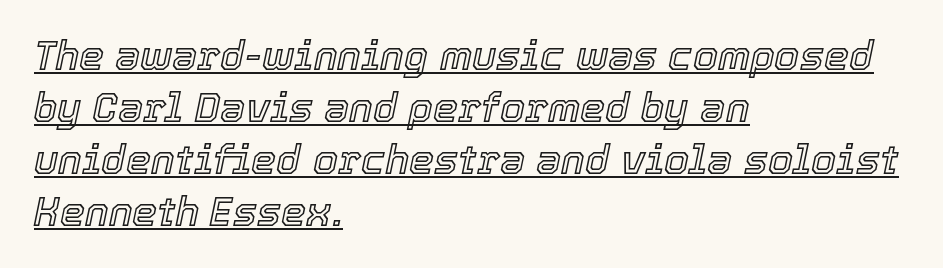
{"italic": "yes", "lean": "right", "slant_degrees": 12, "width": "normal", "x_height": "medium", "monospaced": "no", "underline": "yes", "align": "left", "line_spacing": "normal", "line_spacing_ratio": 1.3, "letter_spacing": "normal", "letter_spacing_em": 0.0, "glyph_px": 40}
